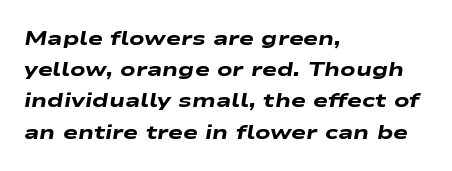
{"italic": "yes", "lean": "right", "slant_degrees": 9, "bold": "yes", "underline": "no", "align": "left", "line_spacing": "normal", "line_spacing_ratio": 1.56, "letter_spacing": "normal", "letter_spacing_em": 0.0, "glyph_px": 20}
